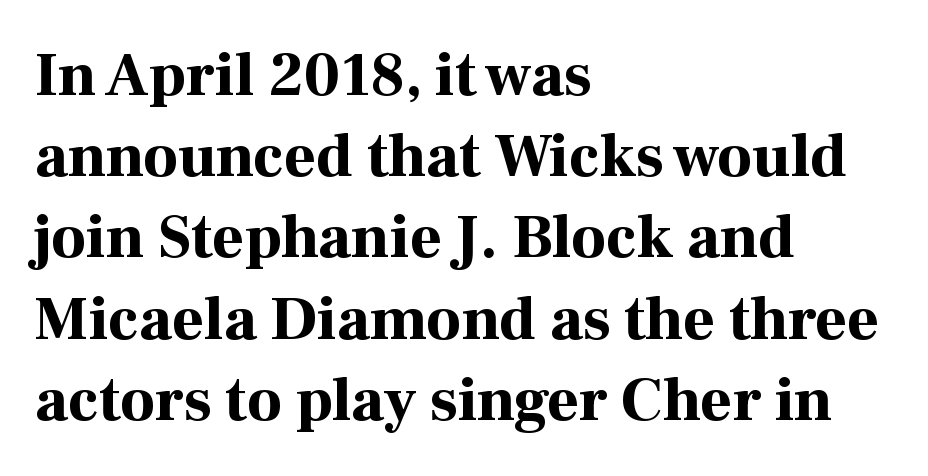
Casual observation: everything's shoved over to the left. Posture: upright roman. What weight is shown? A full bold with thick strokes. The rendering uses a moderate line-height, typical for paragraphs. To sum up the face: it has serifs.
